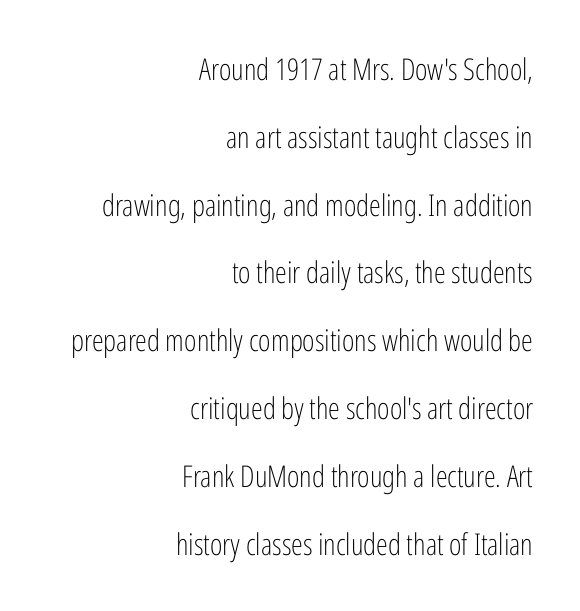
A typesetter would call this proportional, since set widths differ per character. Heft: none added — not bold. The paragraph shown leans on its right margin. The rendering uses a large line-height, opening up the rows. To sum up the face: it is a sans, with no serifs. A typesetter would call this zero additional tracking.
